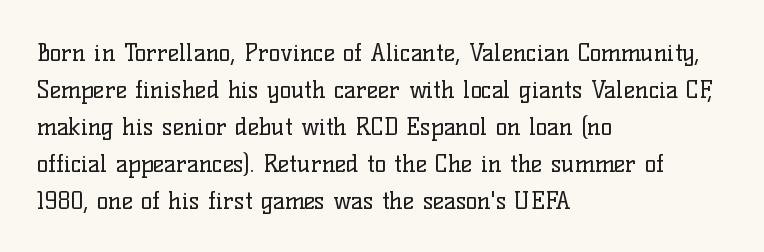
Vertical strokes here are truly vertical. Every row of glyphs begins at an identical x-position on the left. Between one letter and the next there's only the usual sliver of space. Only glyphs here, with clear space below each row.
